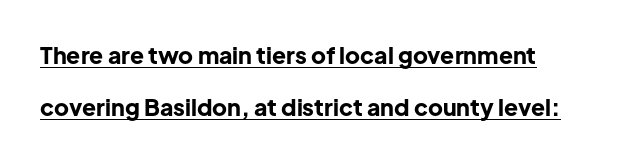
{"italic": "no", "bold": "yes", "underline": "yes", "line_spacing": "loose", "line_spacing_ratio": 2.24, "letter_spacing": "normal", "letter_spacing_em": 0.0, "glyph_px": 23}
